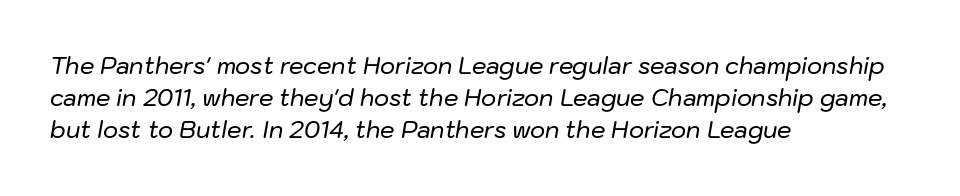
Q: Is the text italic (slanted)? A: Yes, it leans right by about 10 degrees.
Q: Is the text underlined? A: No.
Q: How is the paragraph aligned? A: Left-aligned.
Q: Is the spacing between letters normal or unusually wide? A: Normal.
Q: Is the spacing between lines tight, normal or loose? A: Normal.
